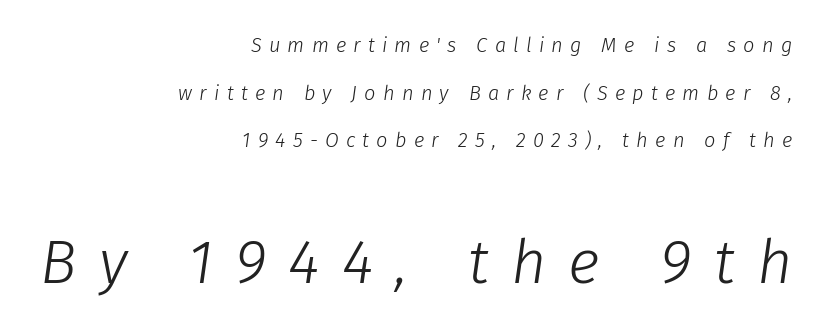
Does the leading feel generous? Absolutely, it's lavish. Students, note that the glyphs here are deliberately spaced far apart. The strip under each line holds only bare page. The letters look calm and open, with moderate or lighter stems.
